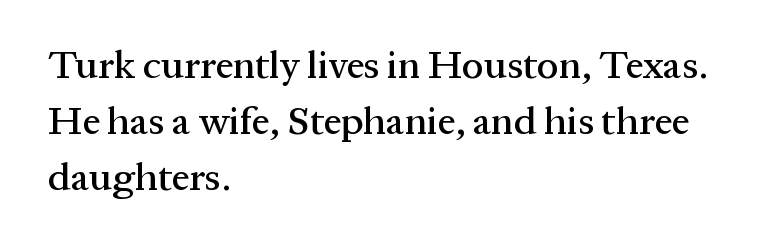
{"serif": "yes", "italic": "no", "width": "normal", "stroke_contrast": "medium", "x_height": "medium", "monospaced": "no", "underline": "no", "align": "left", "line_spacing": "normal", "line_spacing_ratio": 1.44, "letter_spacing": "normal", "letter_spacing_em": 0.0, "glyph_px": 39}
